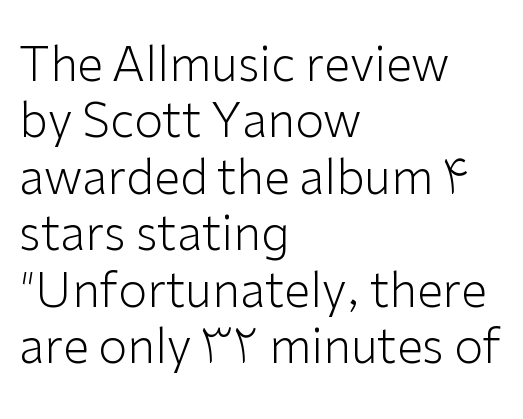
Counters stay open thanks to moderate or lighter strokes. The gap between lines stays unmarked. These lines are rendered in a variable-pitch font. This rendering uses left alignment, leaving the right contour irregular. A typesetter would call this zero additional tracking.
